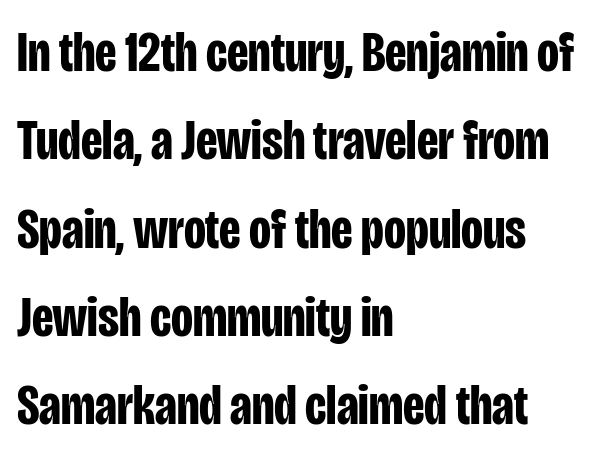
{"serif": "no", "italic": "no", "bold": "yes", "weight": "bold", "width": "condensed", "stroke_contrast": "low", "x_height": "large", "monospaced": "no", "underline": "no", "align": "left", "line_spacing": "normal", "line_spacing_ratio": 1.55, "letter_spacing": "normal", "letter_spacing_em": 0.0, "glyph_px": 57}
